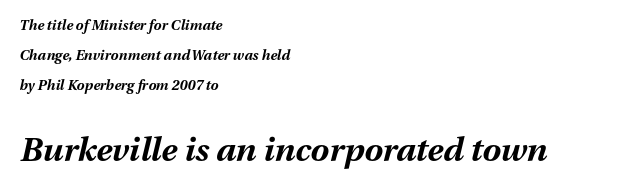
Two sizes are in play, and the larger belongs to the second block. The passage shown stacks its lines with a broad gap. Varying glyph widths throughout — classic text-font behaviour. The foot of each line stays bare and open. A typesetter would call this zero additional tracking.
